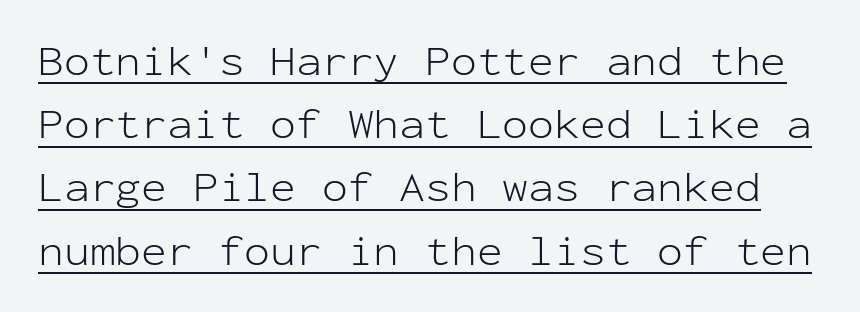
Emphasis is given by a line drawn under the lettering. How are the letters spaced? Ordinarily, with no added tracking. A light-to-regular cut is what we see here. The letters march in equal steps, a hallmark of fixed-pitch type. Vertically, the passage feels balanced, rows spaced as you'd expect. It's the straight-up-and-down kind of type.
